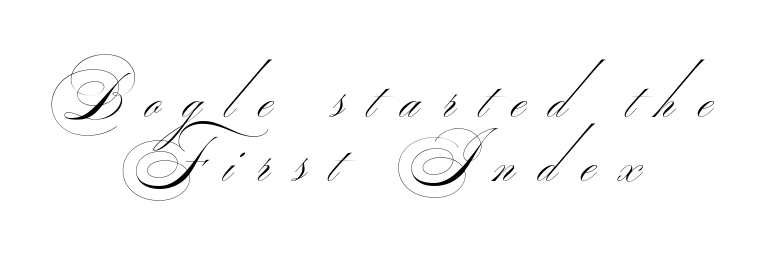
Q: Is the text bold? A: No.
Q: Is the typeface a serif or a sans-serif typeface? A: Sans-serif.
Q: Is the text underlined? A: No.
Q: How is the paragraph aligned? A: Centered.
Q: Is the spacing between letters normal or unusually wide? A: Unusually wide.
Q: Is the spacing between lines tight, normal or loose? A: Tight.
Q: Width (condensed, normal, or wide)? A: Wide.
Q: Stroke contrast? A: Medium.
Q: Monospaced? A: No.
